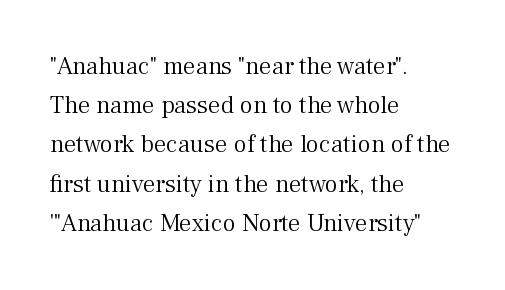
Is this a heavy cut? Hardly; it is regular or lighter. In CSS terms this would be text-align: left. Words appear dense and cohesive because spacing is normal. The gap between lines stays unmarked. Reading down the column, the eye jumps a familiar distance to each next line. This is roman type, the default non-slanted kind.
